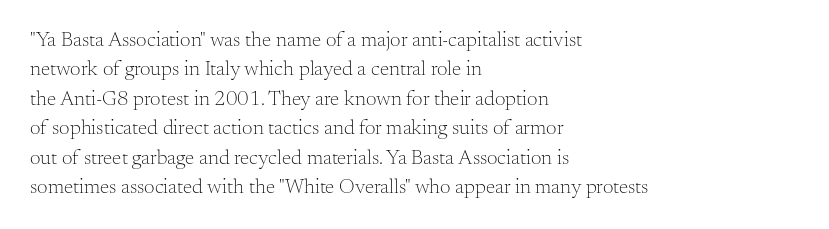
Q: Is the text bold? A: No.
Q: Is the text italic (slanted)? A: No, it is upright.
Q: Is the text underlined? A: No.
Q: How is the paragraph aligned? A: Left-aligned.
Q: Is the spacing between letters normal or unusually wide? A: Normal.
Q: Is the spacing between lines tight, normal or loose? A: Normal.
